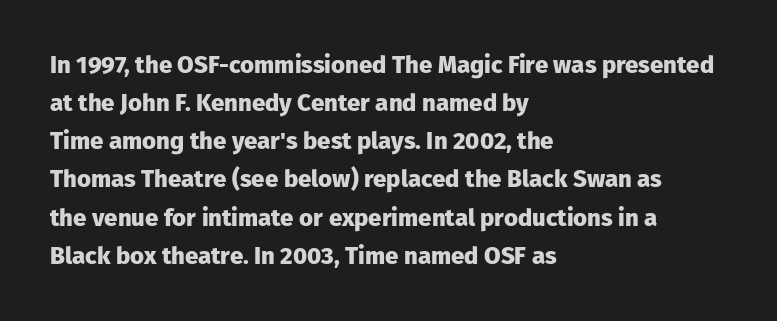
The image shows 24 px bold type, upright; set left-aligned, normal line spacing (1.59x), normal letter spacing, not underlined.
